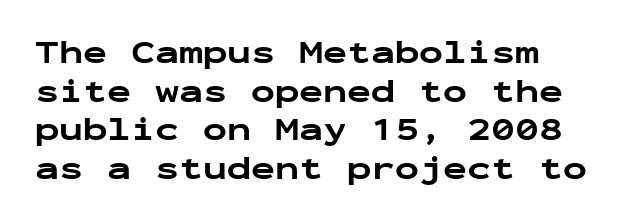
{"serif": "no", "italic": "no", "bold": "yes", "weight": "bold", "width": "wide", "stroke_contrast": "low", "x_height": "medium", "monospaced": "yes", "underline": "no", "align": "left", "line_spacing_ratio": 1.21, "letter_spacing": "normal", "letter_spacing_em": 0.0, "glyph_px": 32}
